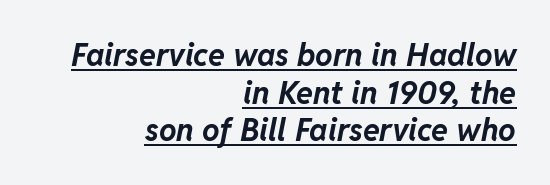
{"italic": "yes", "lean": "right", "slant_degrees": 11, "bold": "yes", "weight": "bold", "width": "normal", "stroke_contrast": "low", "x_height": "medium", "monospaced": "no", "underline": "yes", "align": "right", "line_spacing_ratio": 1.21, "letter_spacing": "normal", "letter_spacing_em": 0.0, "glyph_px": 31}
